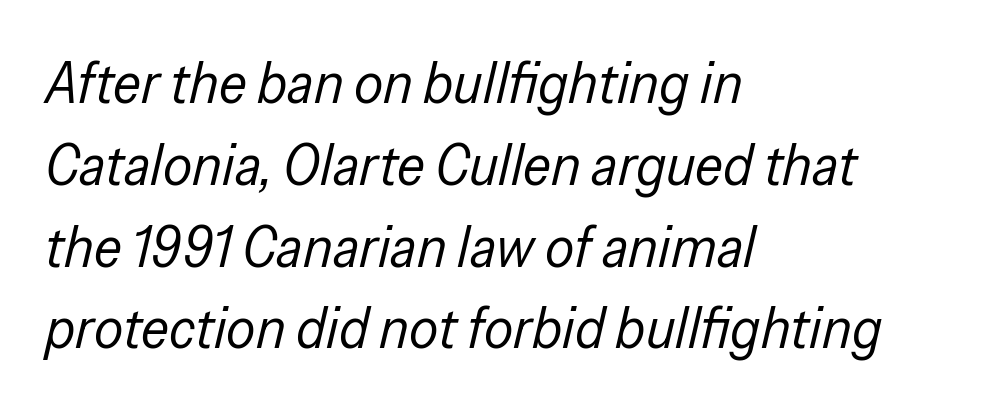
Q: Is the text bold? A: No.
Q: Is the text italic (slanted)? A: Yes, it leans right by about 13 degrees.
Q: Is the text underlined? A: No.
Q: How is the paragraph aligned? A: Left-aligned.
Q: Is the spacing between letters normal or unusually wide? A: Normal.
Q: Is the spacing between lines tight, normal or loose? A: Normal.
Q: Width (condensed, normal, or wide)? A: Condensed.
Q: Stroke contrast? A: Low.
Q: x-height? A: Medium.
Q: Monospaced? A: No.
